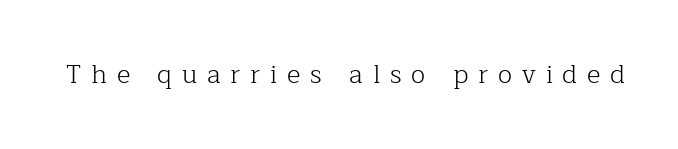
The image shows 26 px text type, upright; set unusually wide letter spacing (+0.38 em), not underlined.
